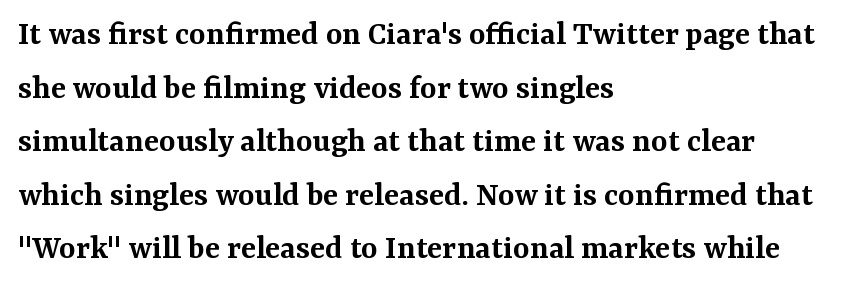
One glance says typical: line gaps are just what's usual. Each letter keeps its own natural width here, so spacing adapts to shape. On the weight axis this lands at semibold, roughly 600. The zone under the glyphs is completely vacant. The letterforms sit shoulder to shoulder at normal distance. The type family on display is of the serif kind.
